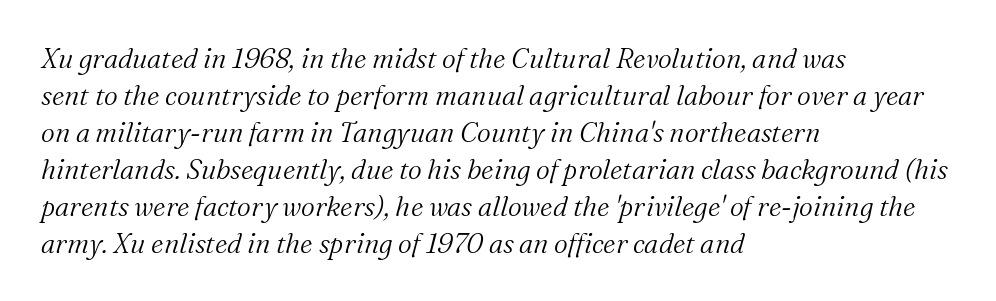
These lines keep a tight, regular rhythm from letter to letter. Anything drawn beneath the words? Only blank space. Interline gaps are of average width in this sample. A student would call this left alignment; a typographer would say flush left, rag right. Emphasis-style slanted type is in use. The font sits on the lighter half of the weight spectrum, regular included.
